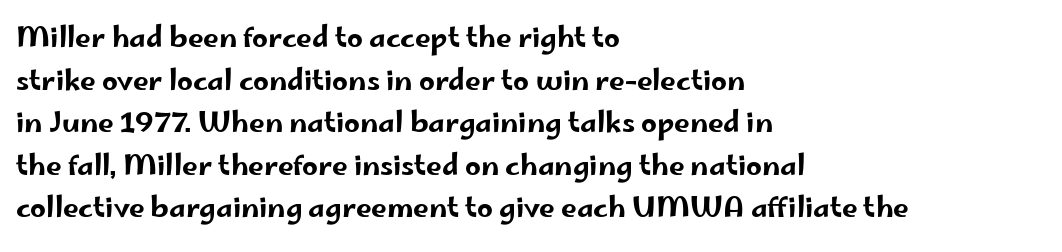
Q: Is the text italic (slanted)? A: No, it is upright.
Q: Is the typeface a serif or a sans-serif typeface? A: Sans-serif.
Q: Is the text underlined? A: No.
Q: How is the paragraph aligned? A: Left-aligned.
Q: Is the spacing between letters normal or unusually wide? A: Normal.
Q: Is the spacing between lines tight, normal or loose? A: Normal.
Q: Width (condensed, normal, or wide)? A: Wide.
Q: Stroke contrast? A: Low.
Q: x-height? A: Small.
Q: Monospaced? A: No.
